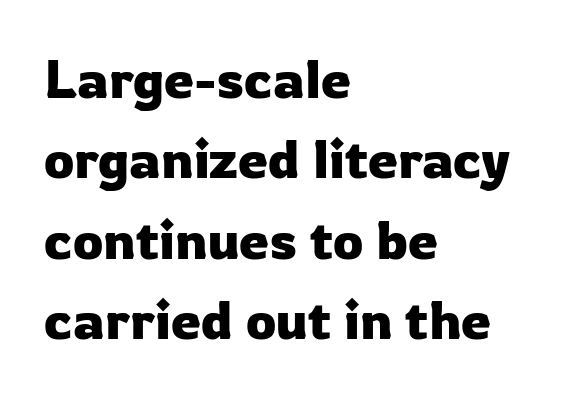
Q: Is the text italic (slanted)? A: No, it is upright.
Q: Is the typeface a serif or a sans-serif typeface? A: Sans-serif.
Q: Is the text underlined? A: No.
Q: How is the paragraph aligned? A: Left-aligned.
Q: Is the spacing between letters normal or unusually wide? A: Normal.
Q: Is the spacing between lines tight, normal or loose? A: Normal.
Q: Width (condensed, normal, or wide)? A: Normal.
Q: Stroke contrast? A: Low.
Q: x-height? A: Medium.
Q: Monospaced? A: No.
